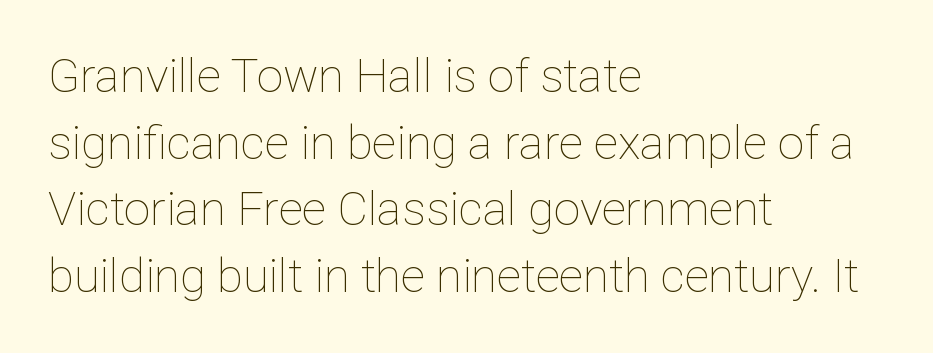
The image shows 47 px thin type, upright; set left-aligned, normal line spacing (1.42x), normal letter spacing, not underlined; low stroke contrast and a medium x-height.
